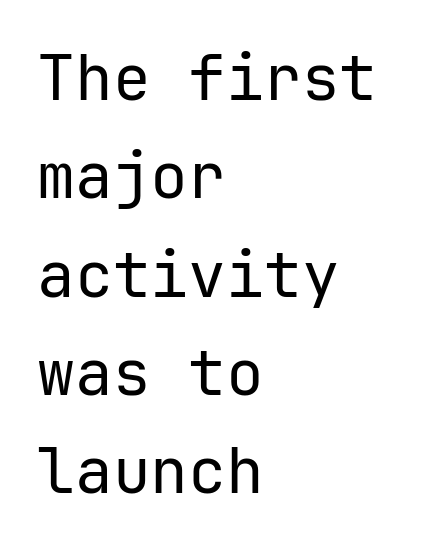
The image shows 63 px regular-weight sans-serif type, upright, monospaced; set left-aligned, normal line spacing (1.56x), normal letter spacing, not underlined; low stroke contrast and a medium x-height.
